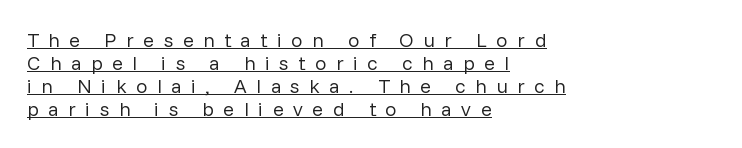
Line beginnings align vertically; line endings do not. Caption: lettering with a line underneath. On a weight scale, this lands at 450 or below. Every stem runs plumb, perpendicular to the baseline. This sample trades vertical openness for compactness between lines. Here the glyphs are tracked loosely, breaking word shapes into spaced letters.
